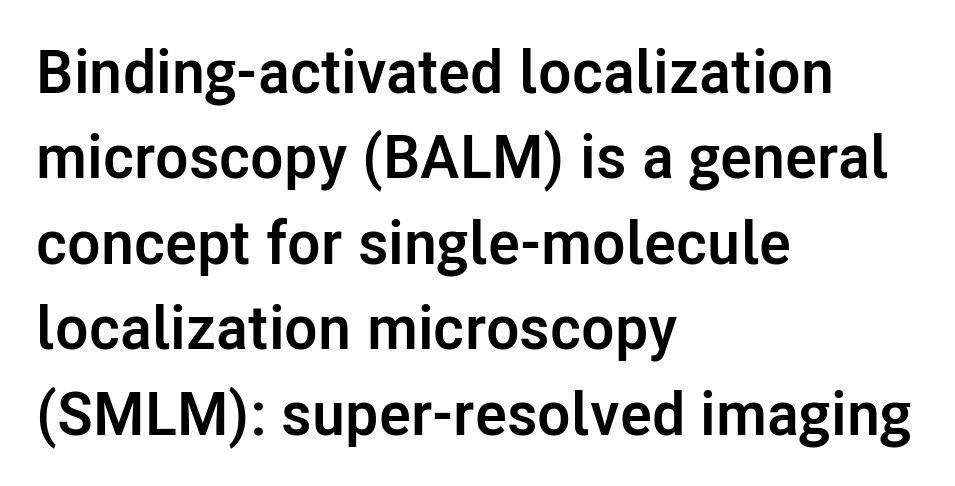
Q: Is the text bold? A: Yes.
Q: Is the text italic (slanted)? A: No, it is upright.
Q: Is the typeface a serif or a sans-serif typeface? A: Sans-serif.
Q: Is the text underlined? A: No.
Q: How is the paragraph aligned? A: Left-aligned.
Q: Is the spacing between letters normal or unusually wide? A: Normal.
Q: Is the spacing between lines tight, normal or loose? A: Normal.
Q: Width (condensed, normal, or wide)? A: Normal.
Q: Stroke contrast? A: Low.
Q: x-height? A: Medium.
Q: Monospaced? A: No.
